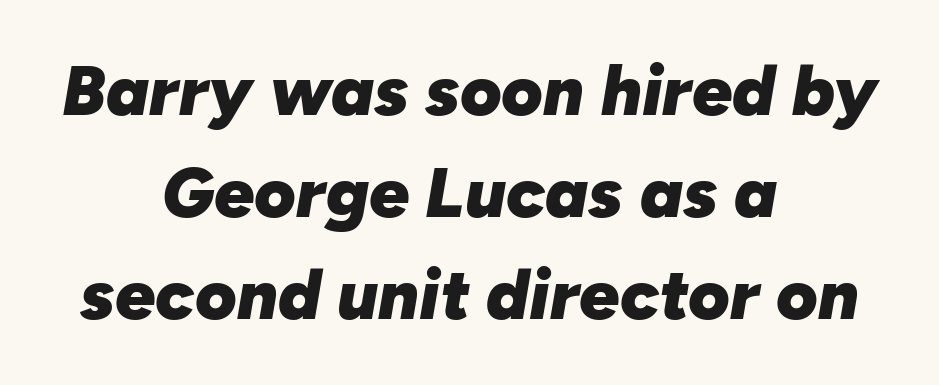
The rag falls on both sides of this text block equally. Looks like regular typesetting: each glyph gets only the width it needs. Each new line begins a customary step beneath the previous one. This is heavy type, rendered in bold. Beneath every word, the page is bare.
